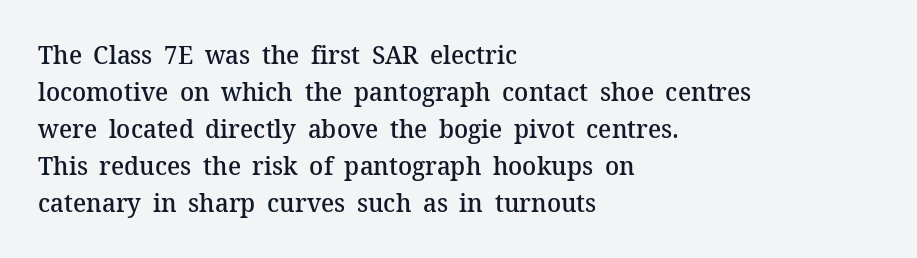
The image shows 26 px text type, upright; set left-aligned, normal line spacing (1.42x), normal letter spacing, not underlined.
